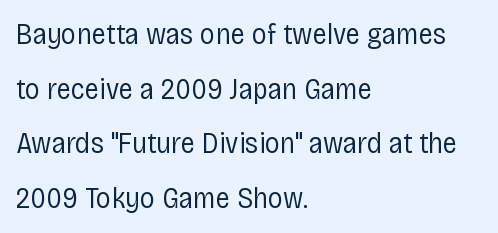
{"serif": "no", "italic": "no", "bold": "no", "weight": "regular", "width": "condensed", "stroke_contrast": "low", "x_height": "large", "monospaced": "no", "underline": "no", "align": "left", "line_spacing_ratio": 1.82, "letter_spacing": "normal", "letter_spacing_em": 0.0, "glyph_px": 30}
